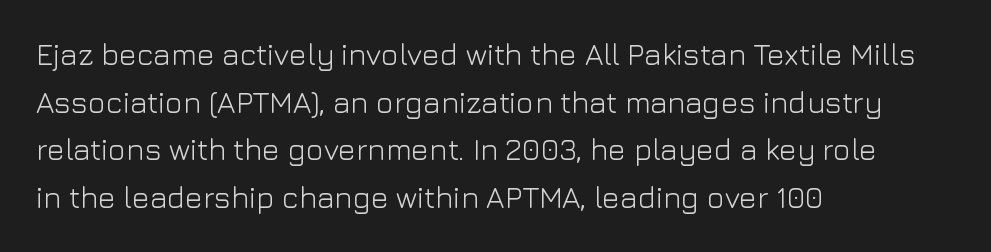
The image shows 30 px light sans-serif type, upright; set left-aligned, normal line spacing (1.59x), normal letter spacing, not underlined; low stroke contrast and a medium x-height.
